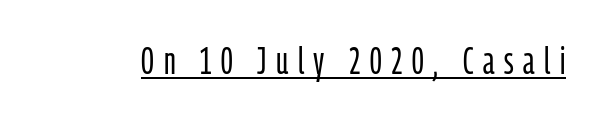
Q: Is the text bold? A: No.
Q: Is the text italic (slanted)? A: No, it is upright.
Q: Is the typeface a serif or a sans-serif typeface? A: Sans-serif.
Q: Is the text underlined? A: Yes.
Q: Is the spacing between letters normal or unusually wide? A: Unusually wide.
Q: Width (condensed, normal, or wide)? A: Condensed.
Q: Stroke contrast? A: Low.
Q: x-height? A: Medium.
Q: Monospaced? A: No.
